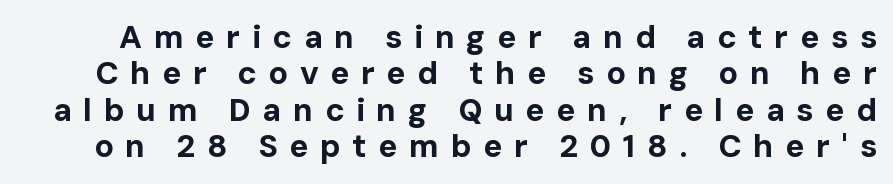
The letters stand straight up with perfectly vertical stems. The rendering uses natural spacing where letterforms have individual widths. Grotesque or geometric, the face here clearly has no serifs. Is the letter spacing exaggerated? Yes — the characters are pushed far apart. The leading is snug, giving the passage a crowded texture.
